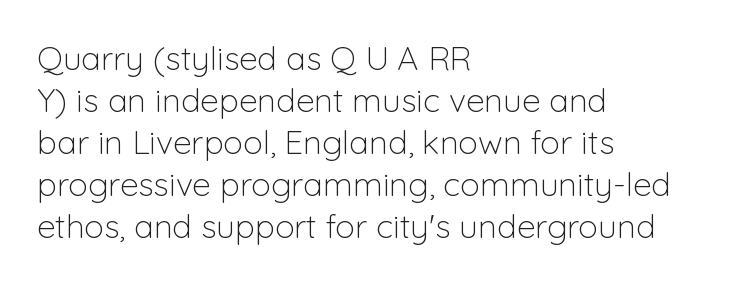
Type style note: lacks serifs. Evenly set lines give the paragraph a standard silhouette. The string is rendered with underlining switched off. Does extra space separate the letters? No, they use regular spacing. In CSS terms this would be text-align: left. Ascenders rise straight up at ninety degrees.
